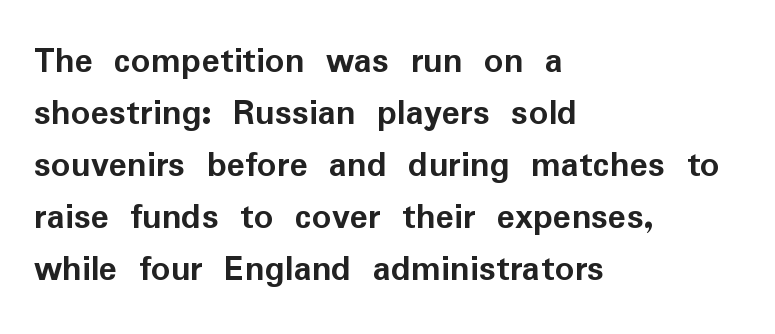
These lines are set flush left with a ragged right edge. Designer's note — italics off, roman on. Summary of vertical rhythm: regular, with standard interline spacing. Is this a fixed-width face? No — the glyphs have proportional, varying widths. Rule under the text: the space is simply empty.
